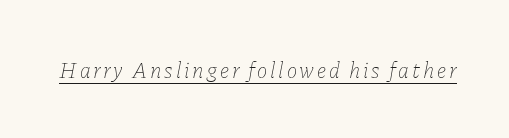
The image shows 22 px text type, italic (leaning right); set underlined.
